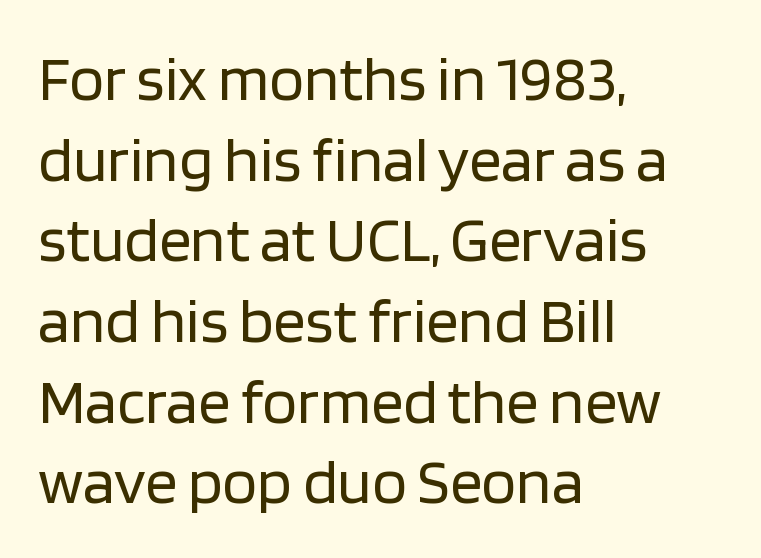
Is the letter spacing exaggerated? No — it looks like the ordinary default. The words here are not underlined. Stroke terminals: plain, sans-serif. The letters advance in unequal steps, a hallmark of proportional type. The letters stand straight up with perfectly vertical stems.
